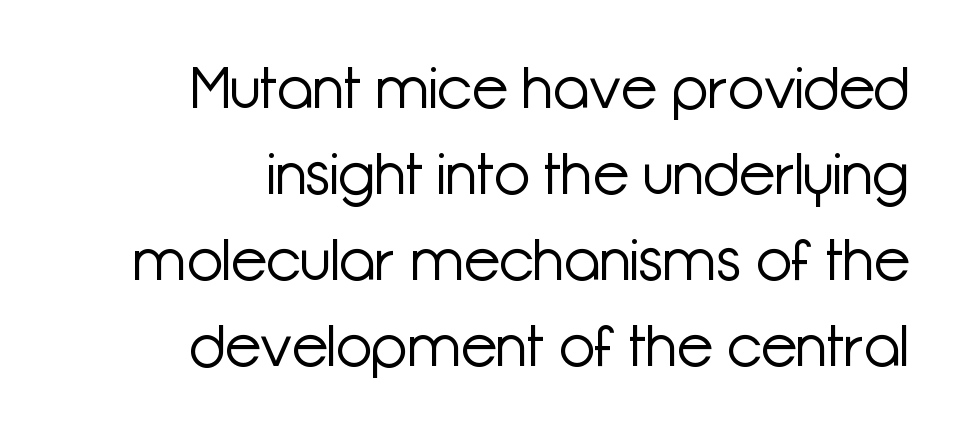
A quiet, ordinary-to-light weight characterises the typeface. The strip under each line holds only bare page. Honestly, the letter spacing is just normal — you wouldn't notice it. Posture: vertical. The rendering anchors every line to the right-hand side.
